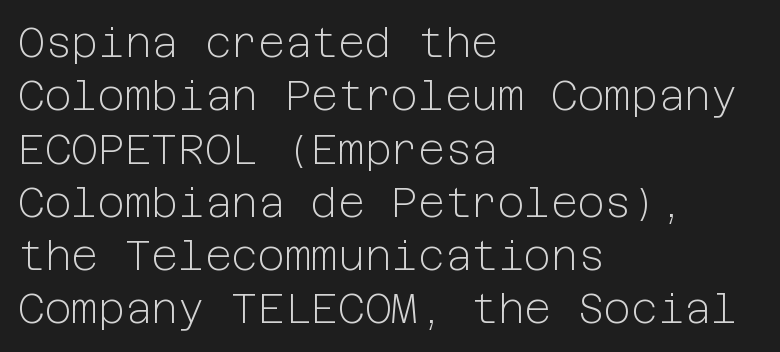
{"serif": "no", "italic": "no", "bold": "no", "weight": "light", "width": "normal", "stroke_contrast": "low", "x_height": "medium", "underline": "no", "align": "left", "line_spacing": "normal", "line_spacing_ratio": 1.3, "letter_spacing": "normal", "letter_spacing_em": 0.0, "glyph_px": 41}
